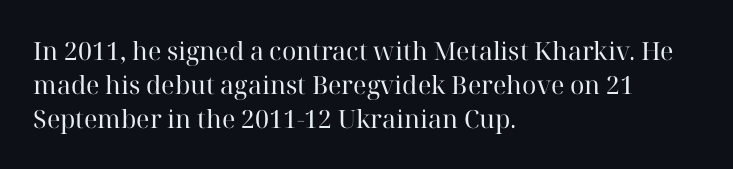
The image shows 25 px text type, upright; set left-aligned, normal line spacing (1.36x), normal letter spacing, not underlined.
